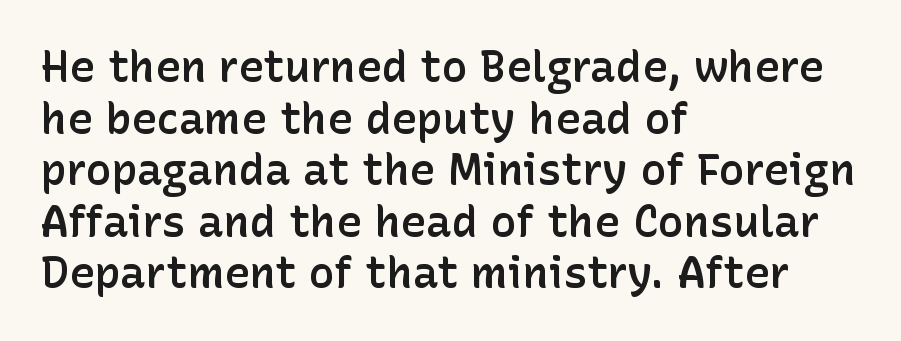
Q: Is the text bold? A: Semi-bold.
Q: Is the text italic (slanted)? A: No, it is upright.
Q: Is the typeface a serif or a sans-serif typeface? A: Sans-serif.
Q: Is the text underlined? A: No.
Q: How is the paragraph aligned? A: Left-aligned.
Q: Is the spacing between letters normal or unusually wide? A: Normal.
Q: Width (condensed, normal, or wide)? A: Normal.
Q: Stroke contrast? A: Low.
Q: x-height? A: Medium.
Q: Monospaced? A: No.
